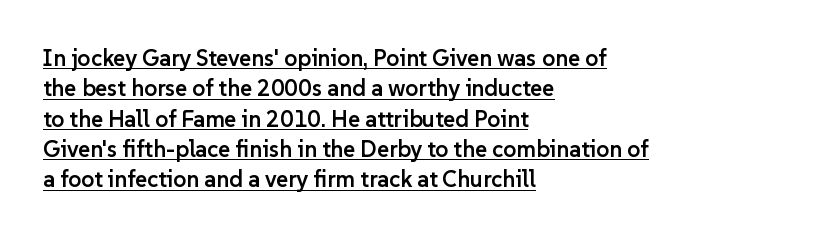
{"italic": "no", "bold": "semi", "underline": "yes", "align": "left", "line_spacing": "normal", "line_spacing_ratio": 1.32, "letter_spacing": "normal", "letter_spacing_em": 0.0, "glyph_px": 23}
